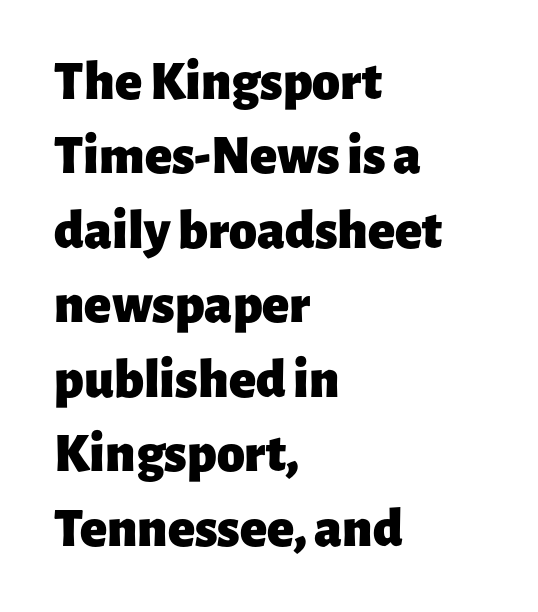
In terms of leading, this rendering sits right in the middle. Check where the strokes stop: nothing finishes them off — pure sans. The passage shown is emphatically bold. The typography opts for an upright posture over an oblique one. Do the characters align in a grid? No, the font is proportional.
